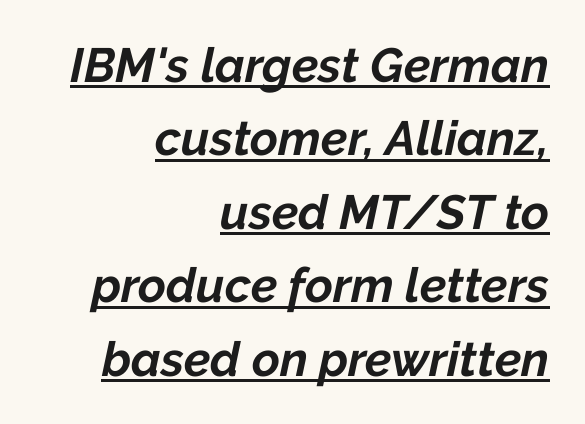
The rendering uses natural spacing where letterforms have individual widths. Standard letterfit; no display-style spreading of the glyphs. Posture: slanted. This rendering features underlined lettering.
